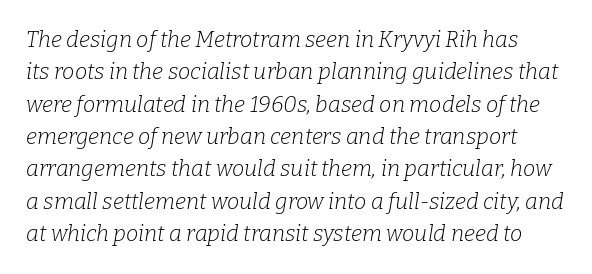
The image shows 22 px text type, italic (leaning right); set normal line spacing (1.47x), normal letter spacing, not underlined.
